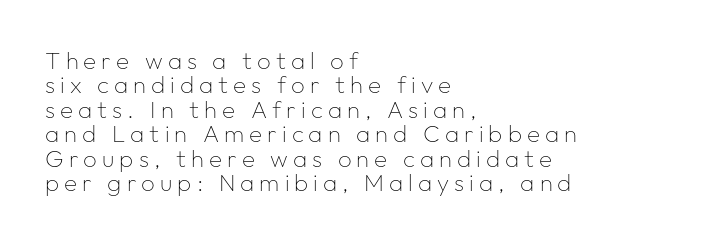
The image shows 24 px text type, upright; set left-aligned, tight line spacing (1.02x), unusually wide letter spacing (+0.21 em), not underlined.
